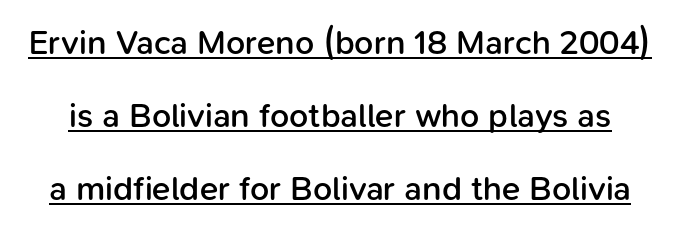
{"serif": "no", "italic": "no", "bold": "semi", "weight": "semibold", "width": "normal", "stroke_contrast": "low", "x_height": "medium", "monospaced": "no", "underline": "yes", "line_spacing": "loose", "line_spacing_ratio": 2.14, "letter_spacing": "normal", "letter_spacing_em": 0.0, "glyph_px": 34}
